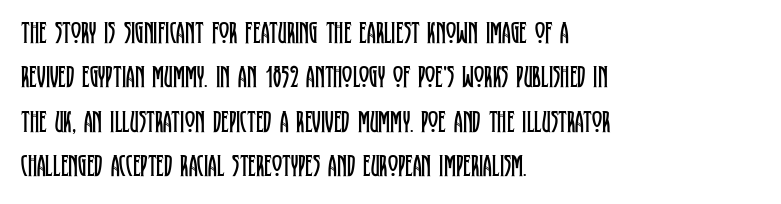
Line spacing here is normal. The font is comparable to plain body text, perhaps lighter. Lines of text with bare space underneath. Standard letterfit; no display-style spreading of the glyphs. Do the characters align in a grid? No, the font is proportional. Line beginnings align vertically; line endings do not.
